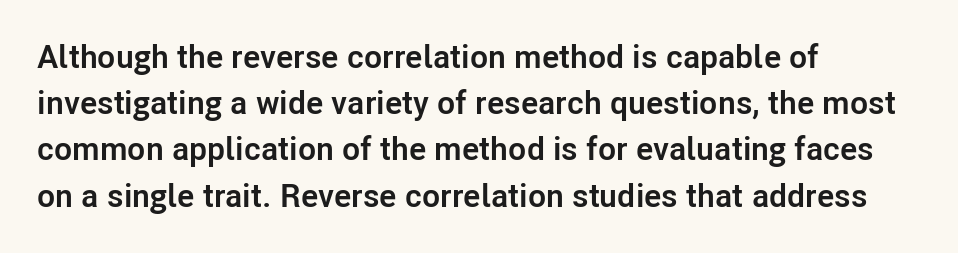
Q: Is the text bold? A: Yes.
Q: Is the text italic (slanted)? A: No, it is upright.
Q: Is the typeface a serif or a sans-serif typeface? A: Sans-serif.
Q: Is the text underlined? A: No.
Q: How is the paragraph aligned? A: Left-aligned.
Q: Is the spacing between letters normal or unusually wide? A: Normal.
Q: Is the spacing between lines tight, normal or loose? A: Normal.
Q: Width (condensed, normal, or wide)? A: Normal.
Q: Stroke contrast? A: Low.
Q: x-height? A: Medium.
Q: Monospaced? A: No.
